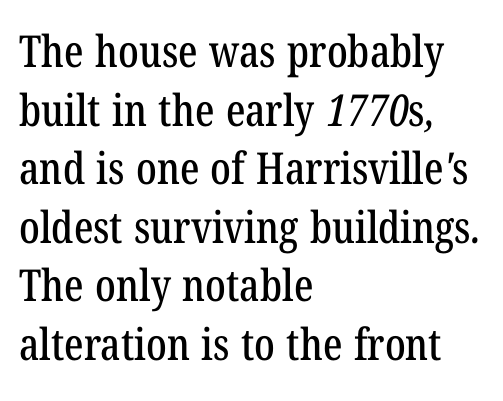
Q: Is the typeface a serif or a sans-serif typeface? A: Serif.
Q: Is the text underlined? A: No.
Q: How is the paragraph aligned? A: Left-aligned.
Q: Is the spacing between letters normal or unusually wide? A: Normal.
Q: Is the spacing between lines tight, normal or loose? A: Normal.
Q: Width (condensed, normal, or wide)? A: Condensed.
Q: Stroke contrast? A: Low.
Q: x-height? A: Medium.
Q: Monospaced? A: No.
